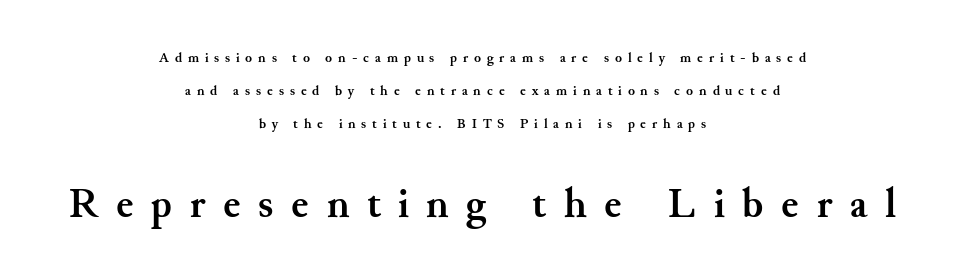
{"serif": "yes", "italic": "no", "bold": "yes", "weight": "semibold", "width": "normal", "stroke_contrast": "medium", "x_height": "small", "monospaced": "no", "underline": "no", "align": "center", "line_spacing": "loose", "line_spacing_ratio": 2.36, "letter_spacing": "wide", "letter_spacing_em": 0.42, "larger_block": "second", "size_ratio": 3.0, "glyph_px": 42}
